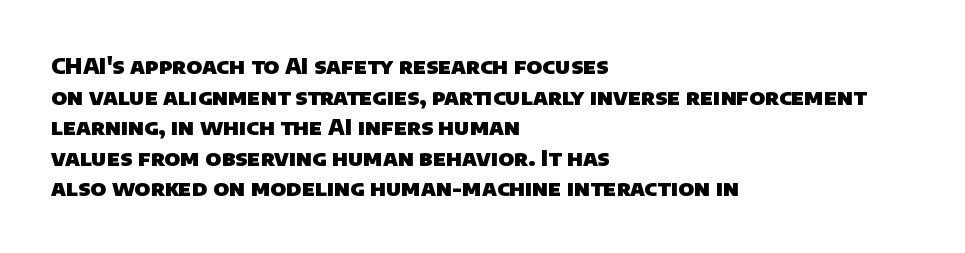
Which margin do the lines hug? The left one — the right edge is uneven. Default kerning and tracking; the words read as compact shapes. The foot of each line stays bare and open. Baseline-to-baseline distance is the conventional proportion of letter height.
